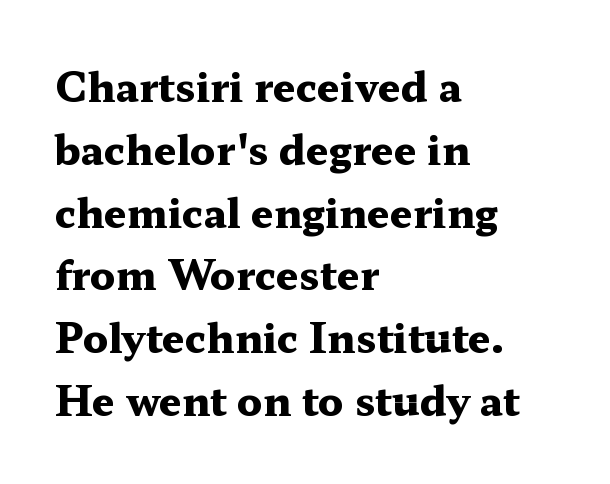
The face used here has the dense, thick strokes of a bold. Nobody touched the tracking dial on this one. Bare-footed words on every line. This sample uses an upright cut, with every glyph sitting square on the baseline. Line starts are locked; line ends wander.
